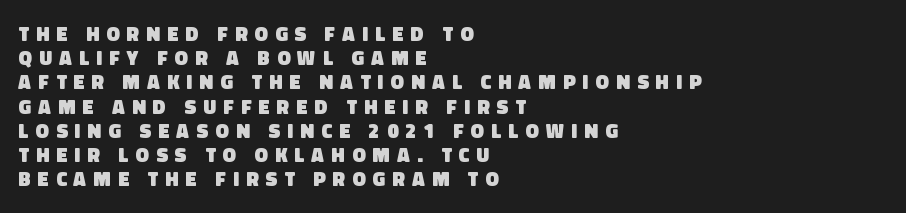
The image shows 20 px bold type; set left-aligned, line spacing 1.21x, unusually wide letter spacing (+0.36 em), not underlined.
